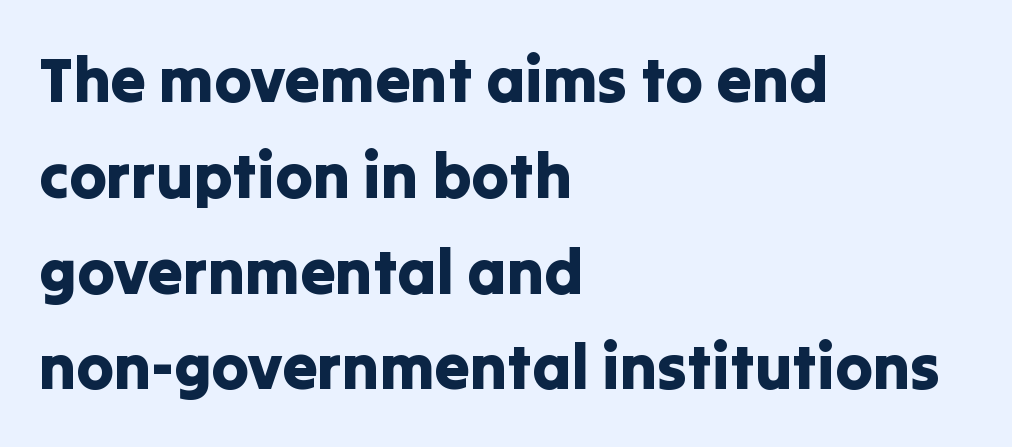
{"serif": "no", "italic": "no", "width": "normal", "stroke_contrast": "low", "x_height": "medium", "monospaced": "no", "underline": "no", "align": "left", "line_spacing": "normal", "line_spacing_ratio": 1.52, "letter_spacing": "normal", "letter_spacing_em": 0.0, "glyph_px": 63}
